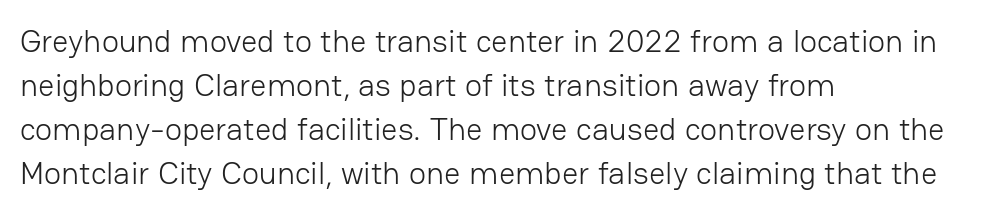
The image shows 32 px light sans-serif type, upright; set left-aligned, normal line spacing (1.38x), normal letter spacing, not underlined; low stroke contrast and a medium x-height.
